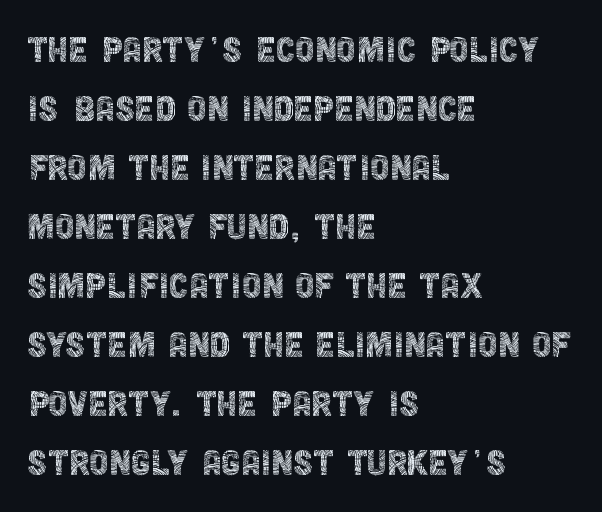
{"serif": "no", "italic": "no", "bold": "no", "weight": "thin", "width": "condensed", "x_height": "large", "monospaced": "no", "underline": "no", "align": "left", "line_spacing": "normal", "line_spacing_ratio": 1.34, "letter_spacing": "normal", "letter_spacing_em": 0.0, "glyph_px": 44}
